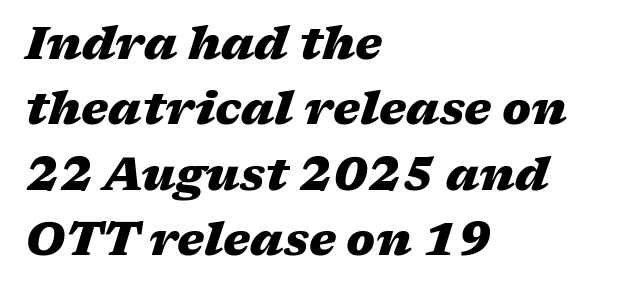
Letter spacing: default. Descender tails drop into unmarked territory. The passage shown is typed in a proportional face where columns would drift. Interline gaps are of average width in this sample. Chunky letters — that's bold for sure.
